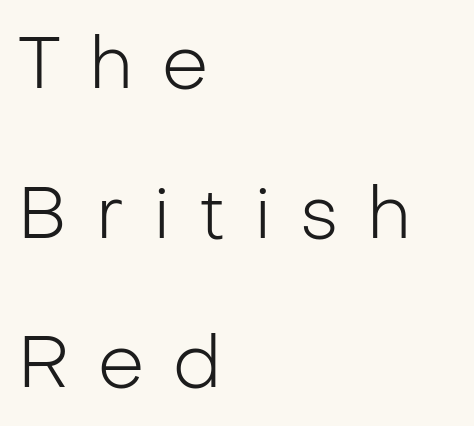
Q: Is the text bold? A: No.
Q: Is the text italic (slanted)? A: No, it is upright.
Q: Is the typeface a serif or a sans-serif typeface? A: Sans-serif.
Q: Is the text underlined? A: No.
Q: How is the paragraph aligned? A: Left-aligned.
Q: Is the spacing between letters normal or unusually wide? A: Unusually wide.
Q: Is the spacing between lines tight, normal or loose? A: Loose.
Q: Width (condensed, normal, or wide)? A: Normal.
Q: Stroke contrast? A: Low.
Q: x-height? A: Medium.
Q: Monospaced? A: No.
